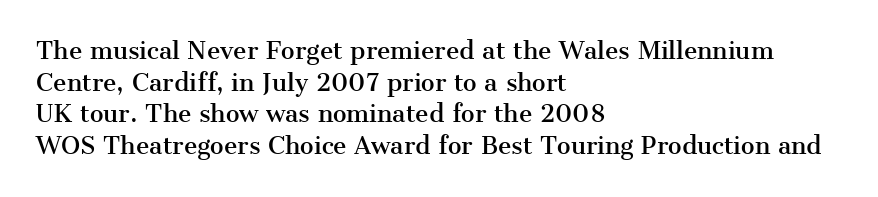
{"italic": "no", "underline": "no", "align": "left", "line_spacing": "normal", "line_spacing_ratio": 1.37, "letter_spacing": "normal", "letter_spacing_em": 0.0, "glyph_px": 23}
